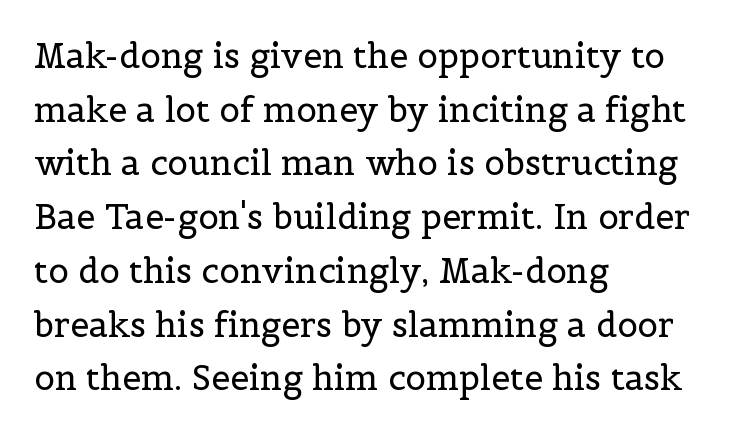
Q: Is the text bold? A: No.
Q: Is the text italic (slanted)? A: No, it is upright.
Q: Is the typeface a serif or a sans-serif typeface? A: Serif.
Q: Is the text underlined? A: No.
Q: How is the paragraph aligned? A: Left-aligned.
Q: Is the spacing between letters normal or unusually wide? A: Normal.
Q: Is the spacing between lines tight, normal or loose? A: Normal.
Q: Width (condensed, normal, or wide)? A: Normal.
Q: x-height? A: Medium.
Q: Monospaced? A: No.
